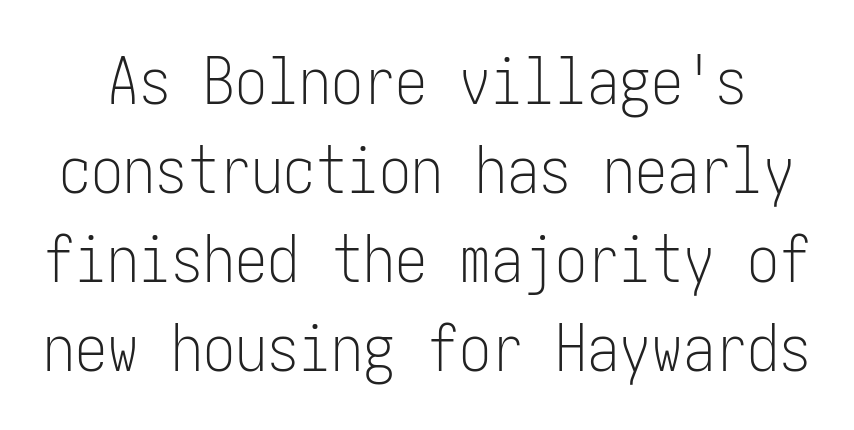
The image shows 64 px light, condensed sans-serif type, upright; set normal line spacing (1.39x), normal letter spacing, not underlined; low stroke contrast and a medium x-height.
